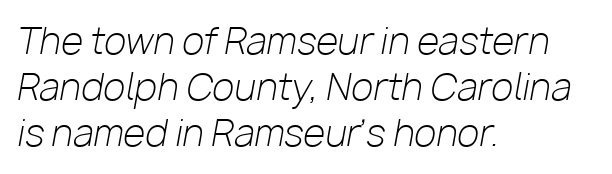
Varying glyph widths throughout — classic text-font behaviour. A classic flush-left, rag-right setting is used for this passage. Emphasis-style slanted type is in use. Rule under the text: the space is simply empty.
